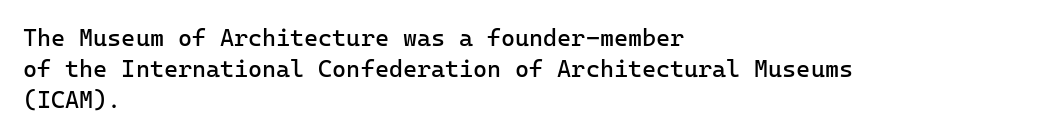
Q: Is the text bold? A: No.
Q: Is the text italic (slanted)? A: No, it is upright.
Q: Is the text underlined? A: No.
Q: How is the paragraph aligned? A: Left-aligned.
Q: Is the spacing between letters normal or unusually wide? A: Normal.
Q: Is the spacing between lines tight, normal or loose? A: Normal.
